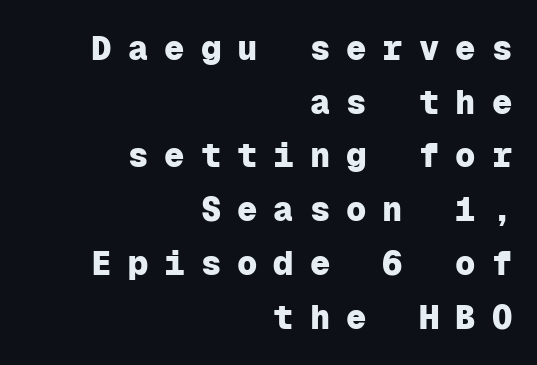
Q: Is the text bold? A: Yes.
Q: Is the text italic (slanted)? A: No, it is upright.
Q: Is the typeface a serif or a sans-serif typeface? A: Sans-serif.
Q: Is the text underlined? A: No.
Q: How is the paragraph aligned? A: Right-aligned.
Q: Is the spacing between letters normal or unusually wide? A: Unusually wide.
Q: Is the spacing between lines tight, normal or loose? A: Normal.
Q: Width (condensed, normal, or wide)? A: Normal.
Q: Stroke contrast? A: Low.
Q: x-height? A: Medium.
Q: Monospaced? A: Yes.
